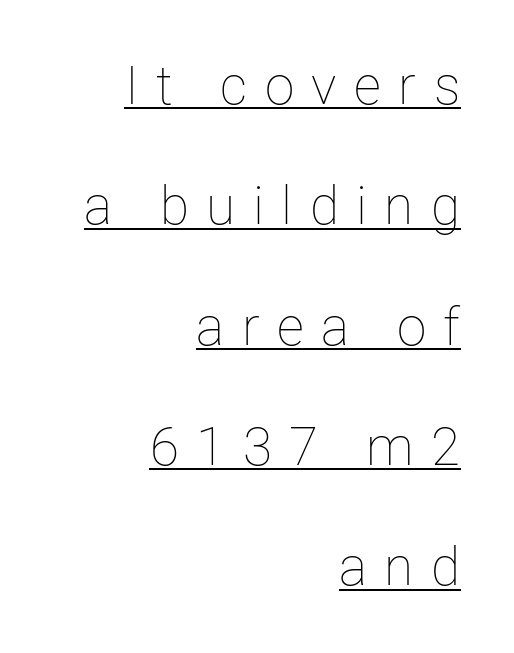
Q: Is the text bold? A: No.
Q: Is the text italic (slanted)? A: No, it is upright.
Q: Is the text underlined? A: Yes.
Q: How is the paragraph aligned? A: Right-aligned.
Q: Is the spacing between letters normal or unusually wide? A: Unusually wide.
Q: Is the spacing between lines tight, normal or loose? A: Loose.
Q: Width (condensed, normal, or wide)? A: Normal.
Q: Stroke contrast? A: Low.
Q: x-height? A: Medium.
Q: Monospaced? A: No.
